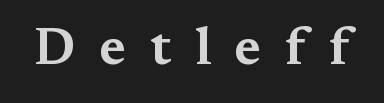
{"serif": "yes", "italic": "no", "width": "wide", "stroke_contrast": "medium", "x_height": "medium", "monospaced": "no", "underline": "no", "letter_spacing": "wide", "letter_spacing_em": 0.46, "glyph_px": 52}
